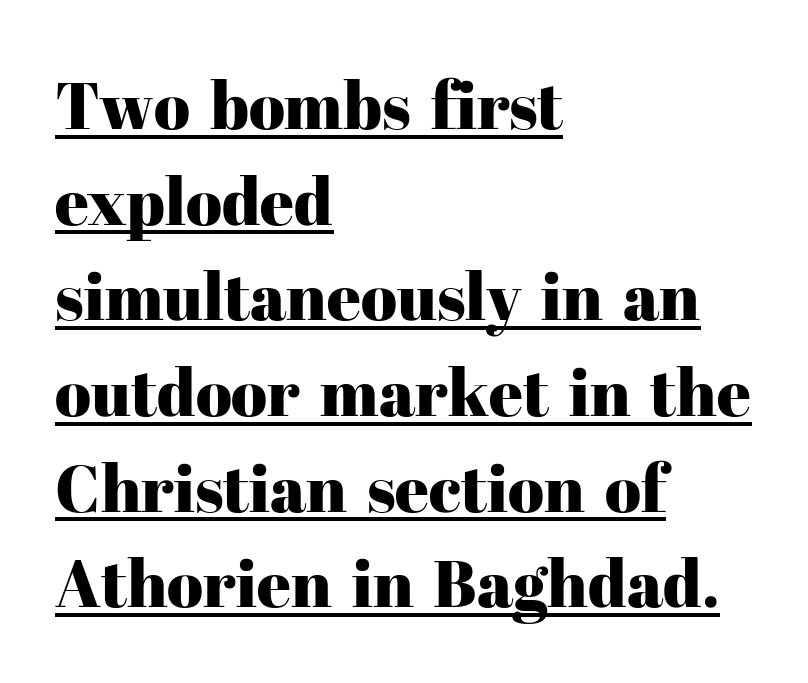
{"serif": "yes", "italic": "no", "width": "normal", "stroke_contrast": "high", "x_height": "medium", "monospaced": "no", "underline": "yes", "align": "left", "line_spacing": "normal", "line_spacing_ratio": 1.45, "letter_spacing": "normal", "letter_spacing_em": 0.0, "glyph_px": 66}
